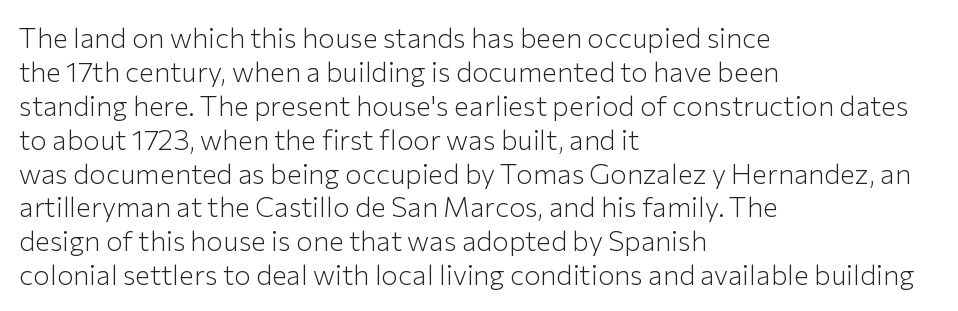
The image shows 28 px light sans-serif type, upright; set left-aligned, line spacing 1.21x, normal letter spacing, not underlined; low stroke contrast and a medium x-height.
